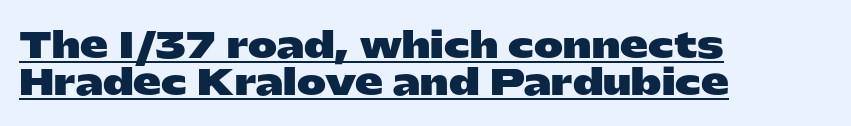
The image shows 35 px heavy, wide sans-serif type, upright; set left-aligned, tight line spacing (1.05x), normal letter spacing, underlined; low stroke contrast and a medium x-height.
